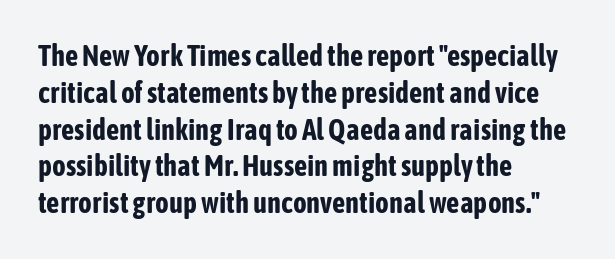
Q: Is the text bold? A: Yes.
Q: Is the text italic (slanted)? A: No, it is upright.
Q: Is the typeface a serif or a sans-serif typeface? A: Sans-serif.
Q: Is the text underlined? A: No.
Q: How is the paragraph aligned? A: Left-aligned.
Q: Is the spacing between letters normal or unusually wide? A: Normal.
Q: Is the spacing between lines tight, normal or loose? A: Normal.
Q: Width (condensed, normal, or wide)? A: Condensed.
Q: Stroke contrast? A: Low.
Q: x-height? A: Medium.
Q: Monospaced? A: No.
